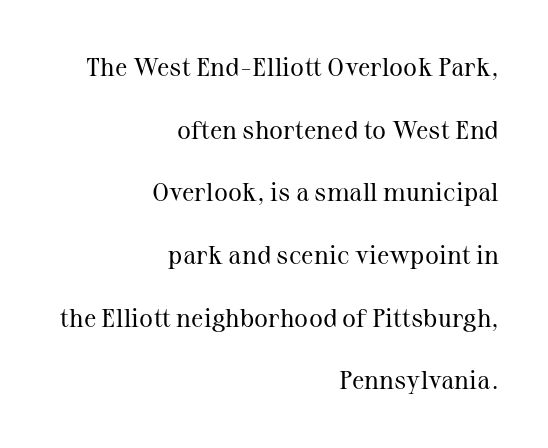
Q: Is the text bold? A: No.
Q: Is the text italic (slanted)? A: No, it is upright.
Q: Is the text underlined? A: No.
Q: How is the paragraph aligned? A: Right-aligned.
Q: Is the spacing between letters normal or unusually wide? A: Normal.
Q: Is the spacing between lines tight, normal or loose? A: Loose.
